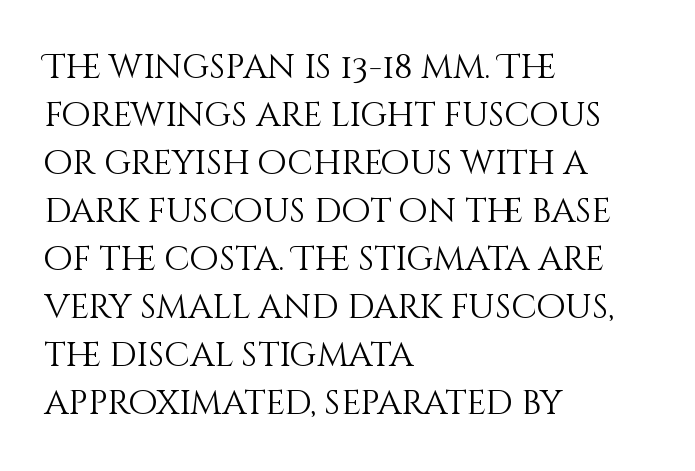
Q: Is the text bold? A: No.
Q: Is the text italic (slanted)? A: No, it is upright.
Q: Is the text underlined? A: No.
Q: How is the paragraph aligned? A: Left-aligned.
Q: Is the spacing between letters normal or unusually wide? A: Normal.
Q: Is the spacing between lines tight, normal or loose? A: Normal.
Q: Width (condensed, normal, or wide)? A: Normal.
Q: Stroke contrast? A: Medium.
Q: x-height? A: Large.
Q: Monospaced? A: No.
